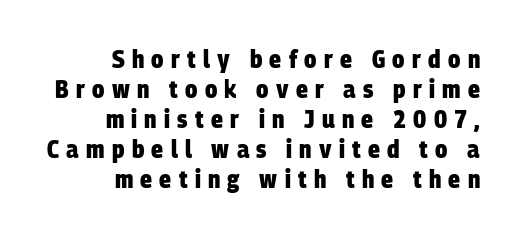
{"bold": "yes", "underline": "no", "align": "right", "line_spacing_ratio": 1.2, "letter_spacing": "wide", "letter_spacing_em": 0.29, "glyph_px": 25}
